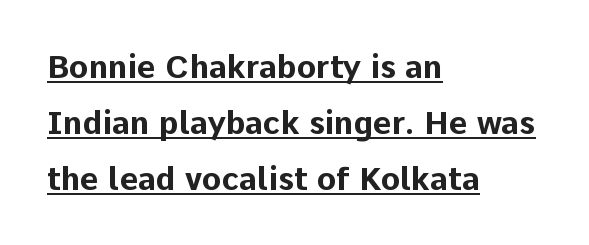
Q: Is the text bold? A: Yes.
Q: Is the text italic (slanted)? A: No, it is upright.
Q: Is the typeface a serif or a sans-serif typeface? A: Sans-serif.
Q: Is the text underlined? A: Yes.
Q: How is the paragraph aligned? A: Left-aligned.
Q: Is the spacing between letters normal or unusually wide? A: Normal.
Q: Width (condensed, normal, or wide)? A: Normal.
Q: Stroke contrast? A: Low.
Q: x-height? A: Medium.
Q: Monospaced? A: No.
